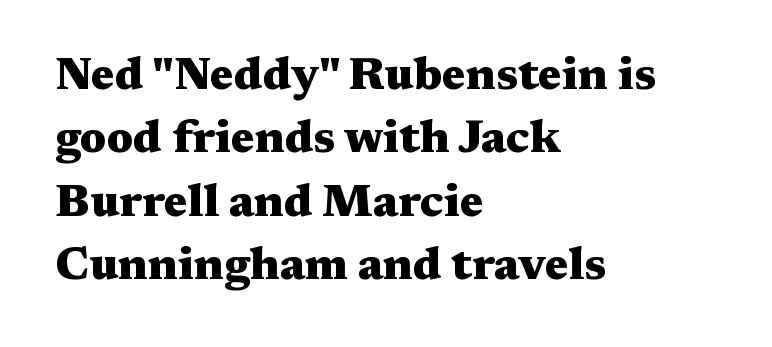
Each letter keeps its own natural width here, so spacing adapts to shape. Compared with typical body copy, the letter spacing here is the same. The glyphs are unaccompanied by any horizontal stroke below them. This is roman type, the default non-slanted kind. Reading down the block, your eye returns to a fixed left position each line. Each new line begins a customary step beneath the previous one.
